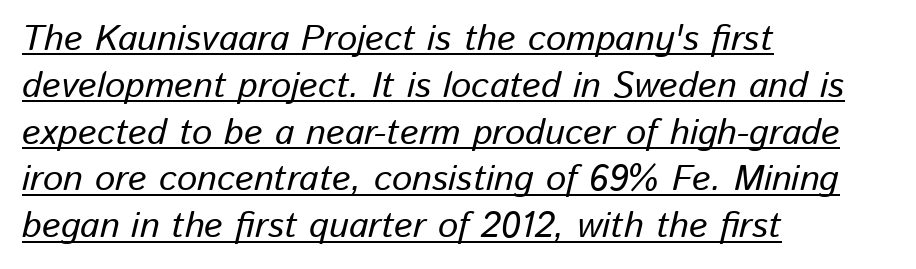
The image shows 36 px text type, italic (leaning right); set left-aligned, normal line spacing (1.3x), normal letter spacing, underlined; low stroke contrast and a medium x-height.
